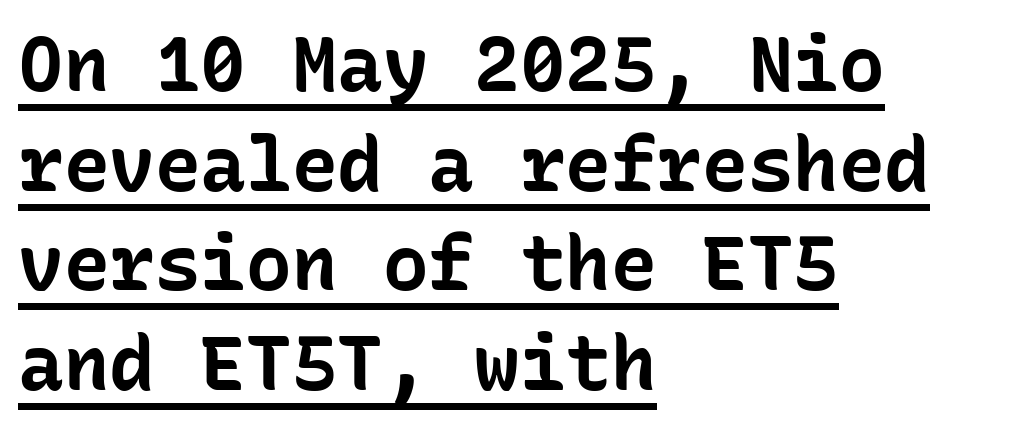
Unlike italic type, these characters show no tilt at all. Typographically, this falls in the sans-serif category. Beneath each row of characters lies a ruled line. Every letter is thick-stroked: bold, no question. These lines are rendered in a fixed-pitch font.
